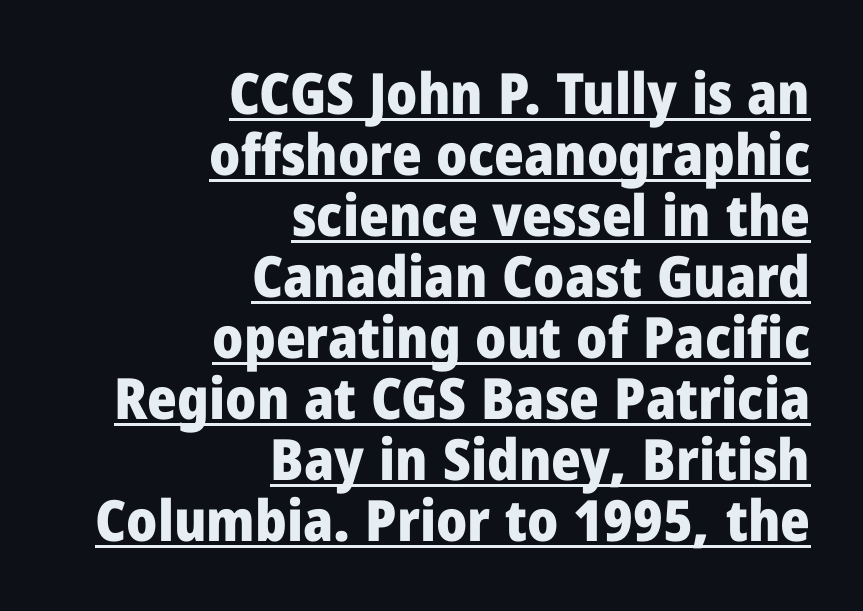
Q: Is the text bold? A: Yes.
Q: Is the text italic (slanted)? A: No, it is upright.
Q: Is the typeface a serif or a sans-serif typeface? A: Sans-serif.
Q: Is the text underlined? A: Yes.
Q: How is the paragraph aligned? A: Right-aligned.
Q: Is the spacing between letters normal or unusually wide? A: Normal.
Q: Is the spacing between lines tight, normal or loose? A: Tight.
Q: Width (condensed, normal, or wide)? A: Normal.
Q: Stroke contrast? A: Low.
Q: x-height? A: Medium.
Q: Monospaced? A: No.
